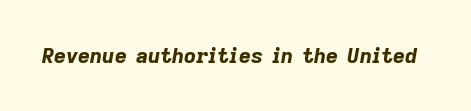
Each word holds together tightly as a unit, with standard inter-letter gaps. This is heavy type, rendered in bold. The zone under the glyphs is completely vacant. Is the type slanted? Yes — the strokes lean at a clear angle.
